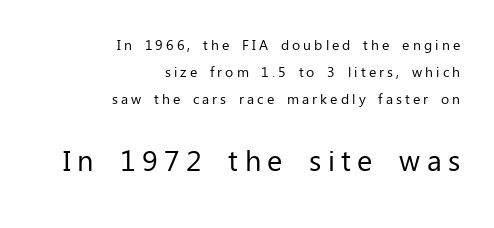
Q: Is the text bold? A: No.
Q: Is the text italic (slanted)? A: No, it is upright.
Q: Is the typeface a serif or a sans-serif typeface? A: Sans-serif.
Q: Is the text underlined? A: No.
Q: How is the paragraph aligned? A: Right-aligned.
Q: Is the spacing between letters normal or unusually wide? A: Unusually wide.
Q: Is the spacing between lines tight, normal or loose? A: Loose.
Q: Which block of text is set in a larger size, the first (top) or the second (bottom)? A: The second (bottom) one.
Q: Width (condensed, normal, or wide)? A: Normal.
Q: Stroke contrast? A: Low.
Q: x-height? A: Medium.
Q: Monospaced? A: No.
